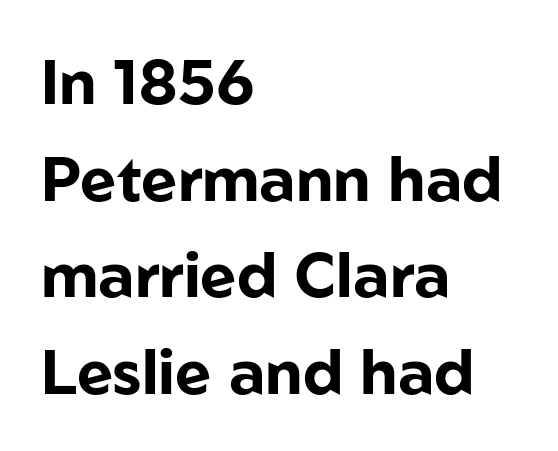
{"serif": "no", "italic": "no", "bold": "yes", "weight": "bold", "width": "normal", "stroke_contrast": "low", "x_height": "medium", "monospaced": "no", "underline": "no", "align": "left", "line_spacing": "normal", "line_spacing_ratio": 1.56, "letter_spacing": "normal", "letter_spacing_em": 0.0, "glyph_px": 62}
